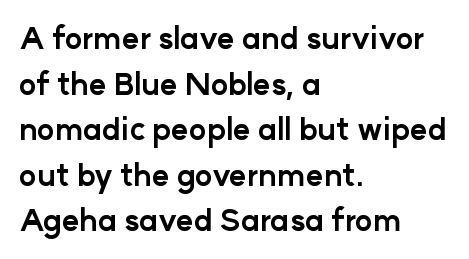
Q: Is the text bold? A: Yes.
Q: Is the text italic (slanted)? A: No, it is upright.
Q: Is the typeface a serif or a sans-serif typeface? A: Sans-serif.
Q: Is the text underlined? A: No.
Q: How is the paragraph aligned? A: Left-aligned.
Q: Is the spacing between letters normal or unusually wide? A: Normal.
Q: Is the spacing between lines tight, normal or loose? A: Normal.
Q: Width (condensed, normal, or wide)? A: Normal.
Q: Stroke contrast? A: Low.
Q: x-height? A: Medium.
Q: Monospaced? A: No.
